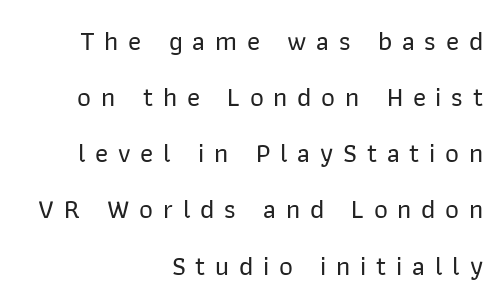
The image shows 27 px text type, upright; set right-aligned, loose line spacing (2.08x), unusually wide letter spacing (+0.36 em), not underlined.
